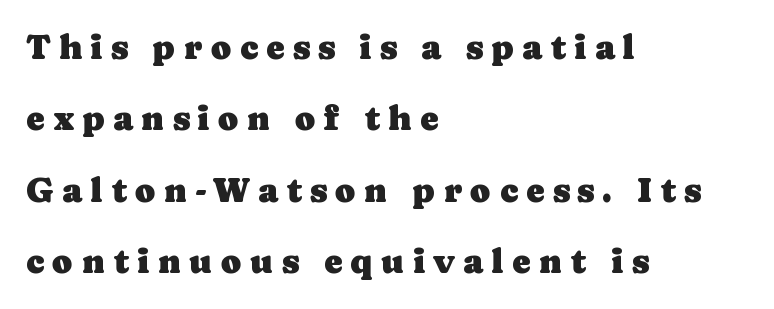
{"serif": "yes", "italic": "no", "width": "normal", "stroke_contrast": "low", "x_height": "medium", "monospaced": "no", "underline": "no", "align": "left", "line_spacing": "loose", "line_spacing_ratio": 2.04, "letter_spacing": "wide", "letter_spacing_em": 0.23, "glyph_px": 35}
